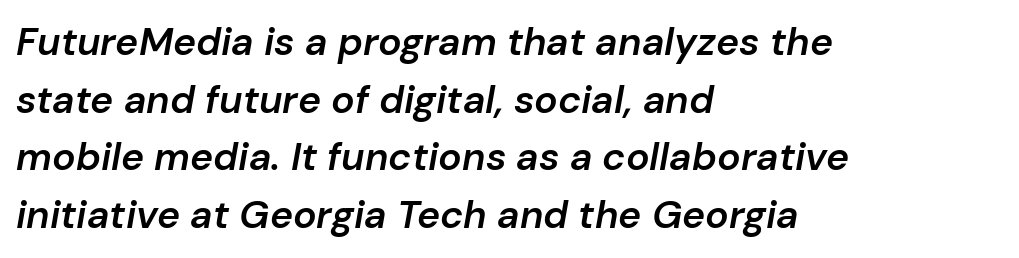
The image shows 39 px semibold type, italic (leaning right); set left-aligned, normal line spacing (1.48x), normal letter spacing, not underlined; low stroke contrast and a medium x-height.
